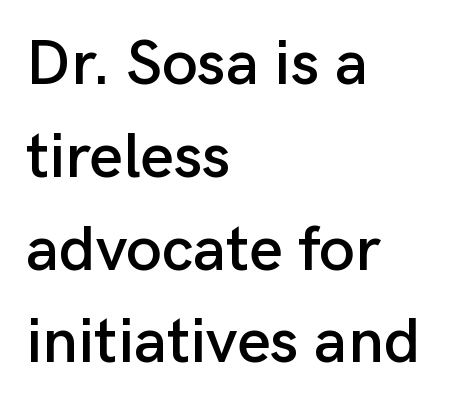
The image shows 64 px sans-serif type, upright; set left-aligned, normal line spacing (1.45x), normal letter spacing, not underlined; low stroke contrast and a medium x-height.
